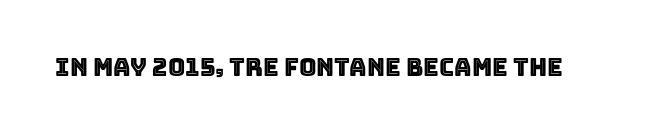
Q: Is the text italic (slanted)? A: No, it is upright.
Q: Is the text underlined? A: No.
Q: Is the spacing between letters normal or unusually wide? A: Normal.
